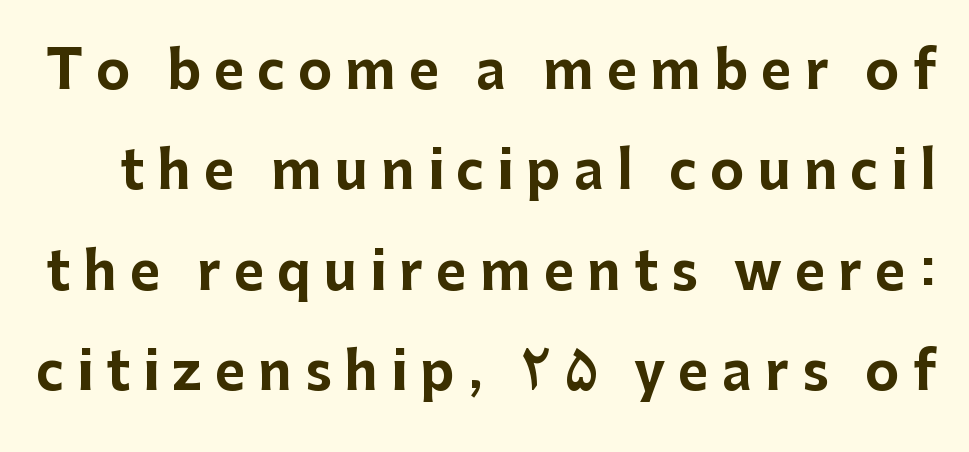
No word sits above an underline. Characters remain perfectly vertical along every line. The passage shown is emphatically bold. Unlike a traditional serif, this face leaves its strokes unadorned. The tracking reads as deliberately expanded to a designer's eye. The letters advance in unequal steps, a hallmark of proportional type.
